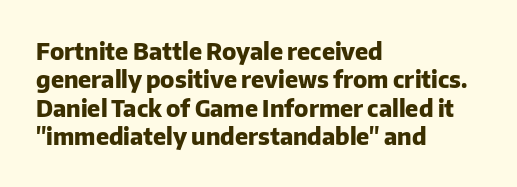
Q: Is the text bold? A: Yes.
Q: Is the text italic (slanted)? A: No, it is upright.
Q: Is the text underlined? A: No.
Q: How is the paragraph aligned? A: Left-aligned.
Q: Is the spacing between letters normal or unusually wide? A: Normal.
